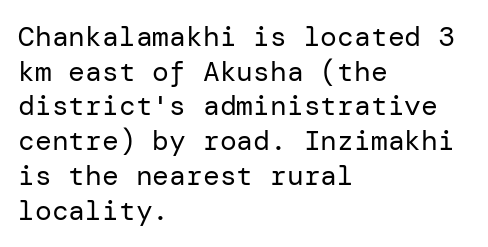
Q: Is the text bold? A: No.
Q: Is the text italic (slanted)? A: No, it is upright.
Q: Is the typeface a serif or a sans-serif typeface? A: Sans-serif.
Q: Is the text underlined? A: No.
Q: How is the paragraph aligned? A: Left-aligned.
Q: Is the spacing between letters normal or unusually wide? A: Normal.
Q: Width (condensed, normal, or wide)? A: Normal.
Q: Stroke contrast? A: Low.
Q: x-height? A: Medium.
